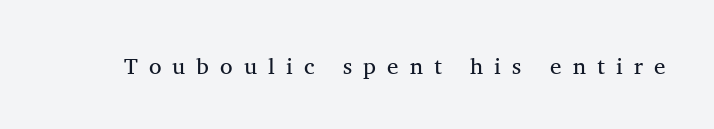
The strip under each line holds only bare page. Display-style spreading of the glyphs; the letterfit is very open. Ascenders rise straight up at ninety degrees. Bold? No — there's no thickening of the strokes.
